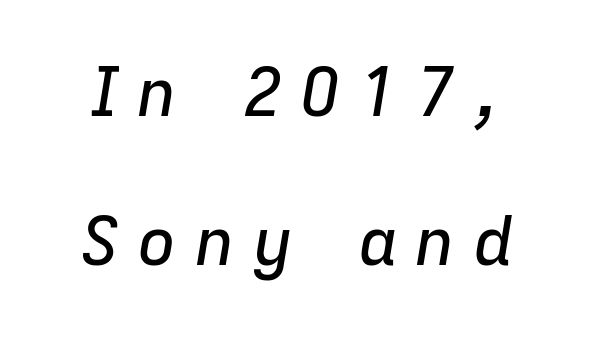
The image shows 67 px text type, italic (leaning right); set loose line spacing (2.23x), unusually wide letter spacing (+0.26 em), not underlined; low stroke contrast and a medium x-height.
